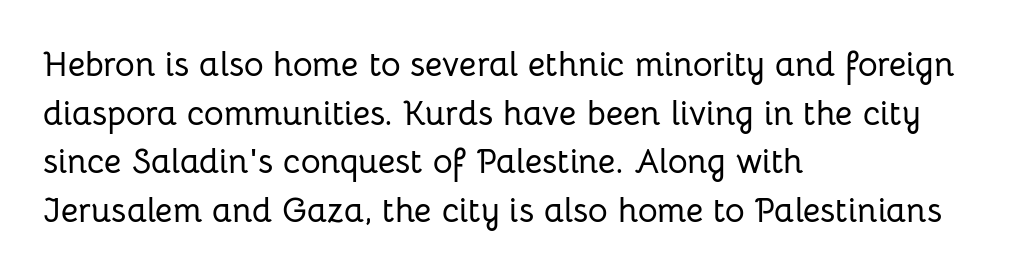
Q: Is the text italic (slanted)? A: No, it is upright.
Q: Is the typeface a serif or a sans-serif typeface? A: Sans-serif.
Q: Is the text underlined? A: No.
Q: How is the paragraph aligned? A: Left-aligned.
Q: Is the spacing between letters normal or unusually wide? A: Normal.
Q: Is the spacing between lines tight, normal or loose? A: Normal.
Q: Width (condensed, normal, or wide)? A: Normal.
Q: Stroke contrast? A: Low.
Q: x-height? A: Medium.
Q: Monospaced? A: No.
